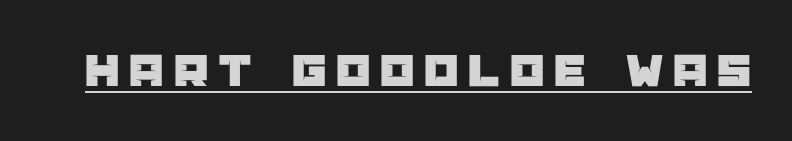
{"serif": "no", "italic": "no", "width": "normal", "stroke_contrast": "low", "x_height": "large", "monospaced": "no", "underline": "yes", "letter_spacing": "wide", "letter_spacing_em": 0.2, "glyph_px": 49}
